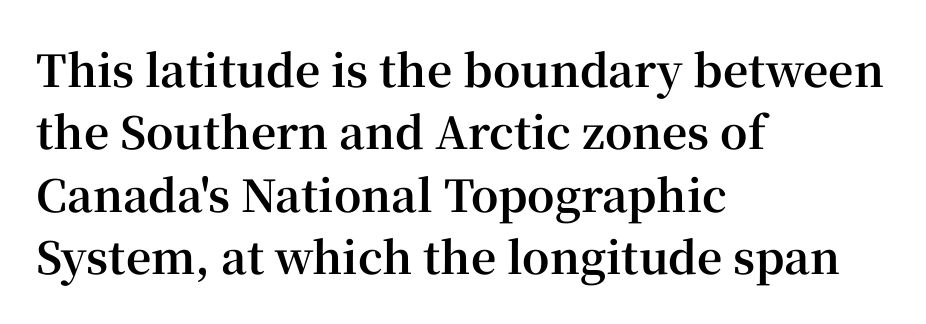
{"serif": "yes", "italic": "no", "bold": "yes", "weight": "bold", "width": "normal", "stroke_contrast": "high", "x_height": "medium", "monospaced": "no", "underline": "no", "align": "left", "line_spacing": "normal", "line_spacing_ratio": 1.42, "letter_spacing": "normal", "letter_spacing_em": 0.0, "glyph_px": 44}
